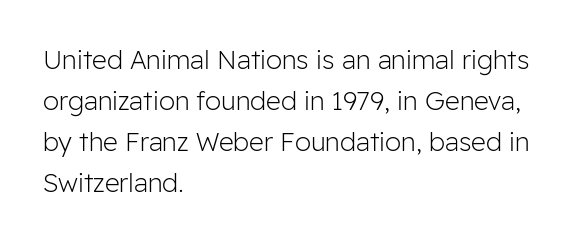
The image shows 26 px text type, upright; set left-aligned, normal line spacing (1.58x), normal letter spacing, not underlined.
